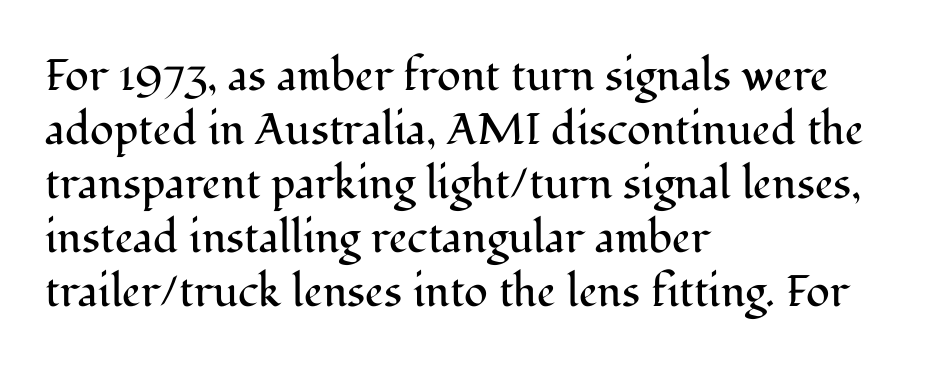
The image shows 44 px regular-weight serif type, upright; set left-aligned, line spacing 1.23x, normal letter spacing, not underlined; medium stroke contrast and a medium x-height.
